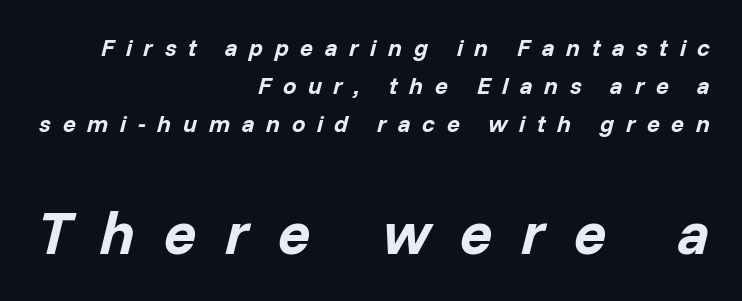
The line-height multiplier appears to be the usual default. Observe the wide spacing: letters keep a clear distance from each other. Descenders hang freely into open space. Notice how the passage keeps a crisp vertical edge on the right only. These two chunks differ in scale, with the bottom chunk taking the larger measure.
